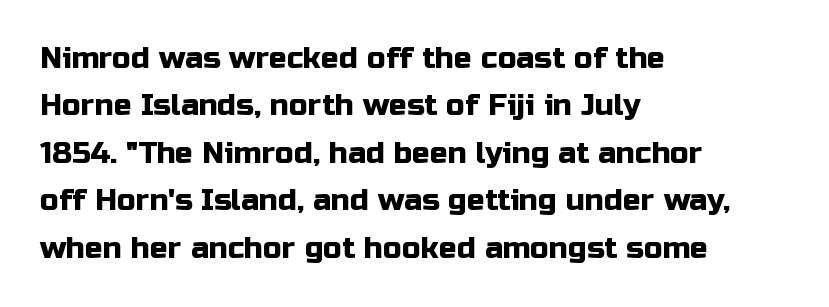
Q: Is the text italic (slanted)? A: No, it is upright.
Q: Is the typeface a serif or a sans-serif typeface? A: Sans-serif.
Q: Is the text underlined? A: No.
Q: How is the paragraph aligned? A: Left-aligned.
Q: Is the spacing between letters normal or unusually wide? A: Normal.
Q: Is the spacing between lines tight, normal or loose? A: Normal.
Q: Width (condensed, normal, or wide)? A: Normal.
Q: Stroke contrast? A: Low.
Q: x-height? A: Medium.
Q: Monospaced? A: No.
